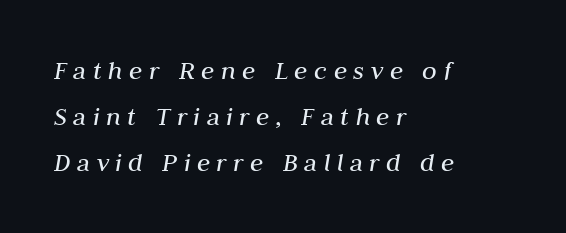
The image shows 27 px text type, italic (leaning right); set left-aligned, normal line spacing (1.7x), unusually wide letter spacing (+0.24 em), not underlined.
